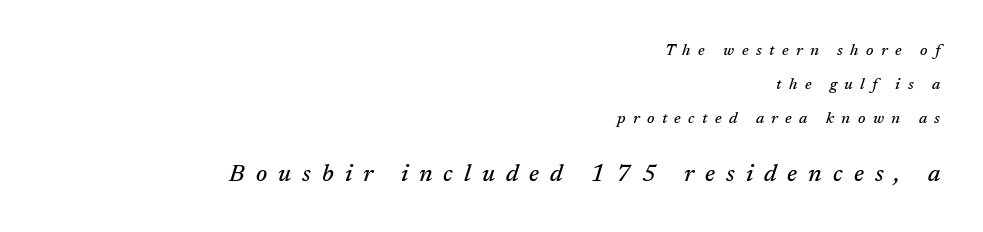
The designer dialed line spacing up above the default. Block two is the big one; block one sits smaller above it. Letters rest on an invisible, unmarked baseline. These lines are set flush right with a ragged left edge.
